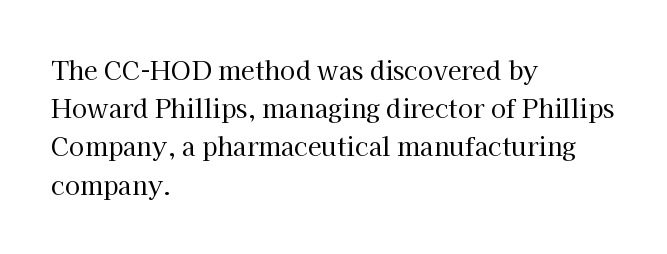
{"italic": "no", "bold": "no", "underline": "no", "align": "left", "line_spacing": "normal", "line_spacing_ratio": 1.53, "letter_spacing": "normal", "letter_spacing_em": 0.0, "glyph_px": 25}
